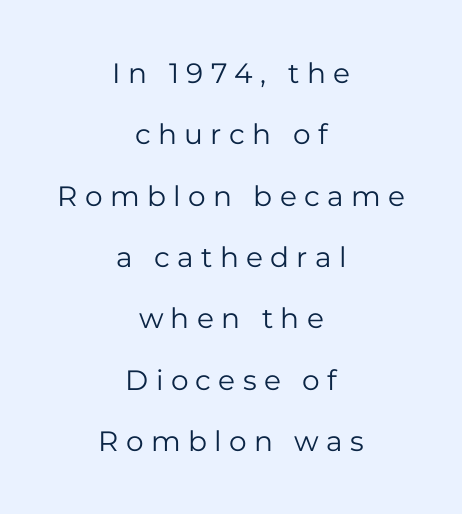
{"serif": "no", "italic": "no", "bold": "no", "weight": "regular", "width": "normal", "stroke_contrast": "low", "x_height": "medium", "monospaced": "no", "underline": "no", "align": "center", "line_spacing": "loose", "line_spacing_ratio": 2.19, "letter_spacing": "wide", "letter_spacing_em": 0.26, "glyph_px": 28}
